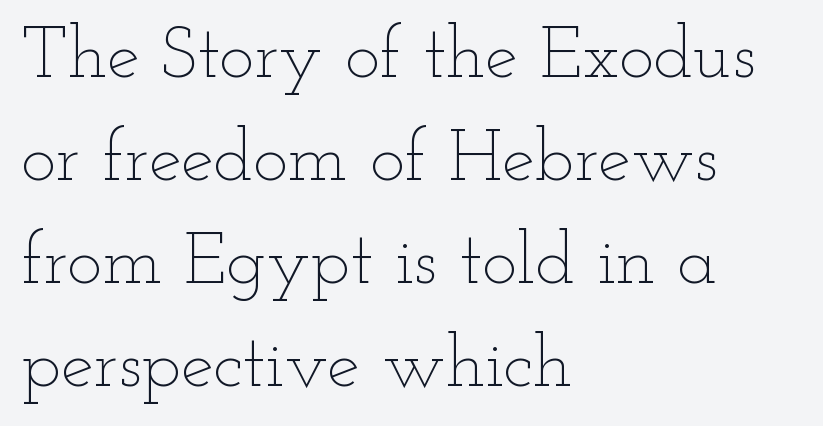
The image shows 74 px thin, wide type, upright; set left-aligned, normal line spacing (1.39x), normal letter spacing, not underlined; low stroke contrast and a small x-height.
